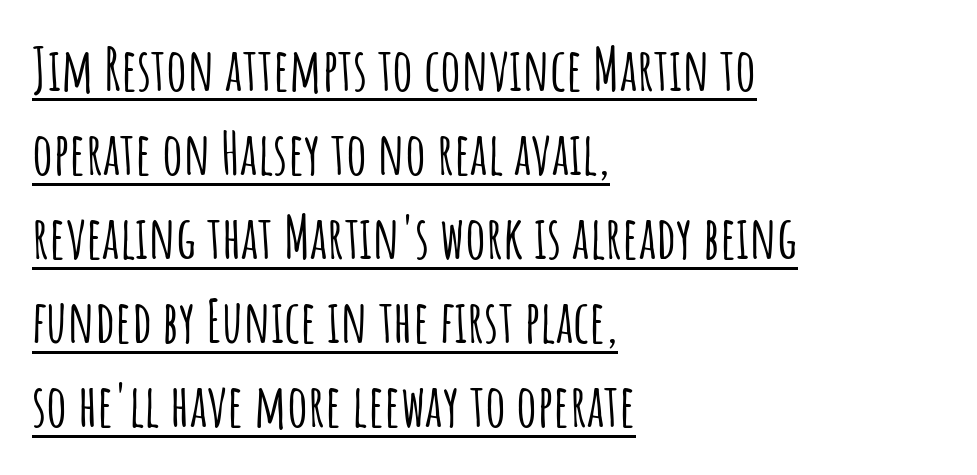
Q: Is the text italic (slanted)? A: No, it is upright.
Q: Is the typeface a serif or a sans-serif typeface? A: Sans-serif.
Q: Is the text underlined? A: Yes.
Q: How is the paragraph aligned? A: Left-aligned.
Q: Is the spacing between letters normal or unusually wide? A: Normal.
Q: Is the spacing between lines tight, normal or loose? A: Normal.
Q: Width (condensed, normal, or wide)? A: Condensed.
Q: Stroke contrast? A: Low.
Q: x-height? A: Large.
Q: Monospaced? A: No.
